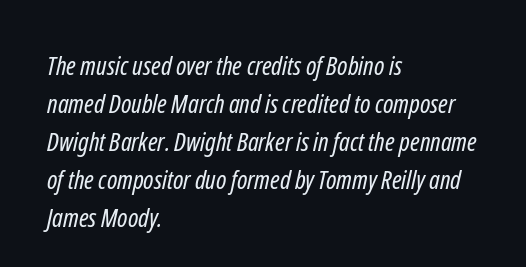
The typesetting does not lean heavy: it is not bold. Caption: multi-line text, flush left, ragged right. Students, observe: this is what conventionally led text looks like. Words float on clear page, feet unadorned.
